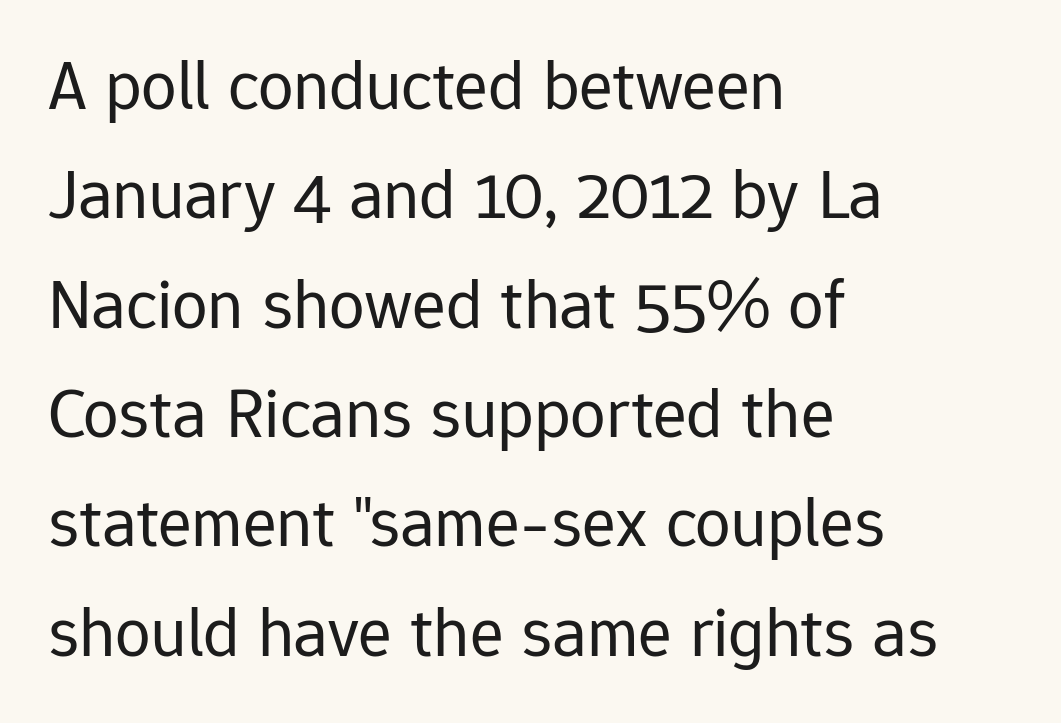
{"serif": "no", "italic": "no", "bold": "no", "weight": "regular", "width": "normal", "stroke_contrast": "low", "x_height": "medium", "monospaced": "no", "underline": "no", "align": "left", "line_spacing": "normal", "line_spacing_ratio": 1.54, "letter_spacing": "normal", "letter_spacing_em": 0.0, "glyph_px": 71}
